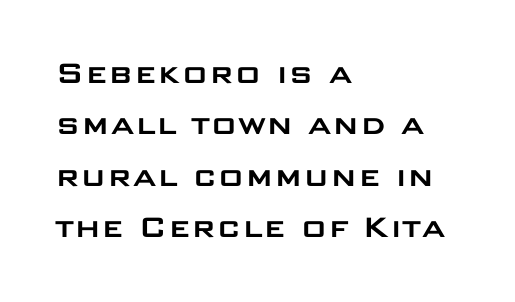
{"serif": "no", "italic": "no", "width": "wide", "stroke_contrast": "low", "x_height": "large", "monospaced": "no", "underline": "no", "align": "left", "line_spacing": "normal", "line_spacing_ratio": 1.43, "letter_spacing": "normal", "letter_spacing_em": 0.0, "glyph_px": 36}
